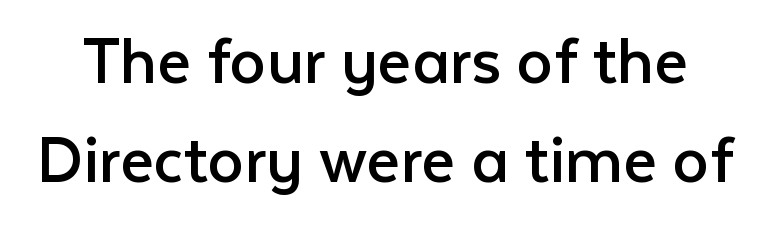
{"serif": "no", "italic": "no", "bold": "no", "weight": "regular", "width": "normal", "stroke_contrast": "low", "x_height": "medium", "monospaced": "no", "underline": "no", "line_spacing": "normal", "line_spacing_ratio": 1.36, "letter_spacing": "normal", "letter_spacing_em": 0.0, "glyph_px": 73}
